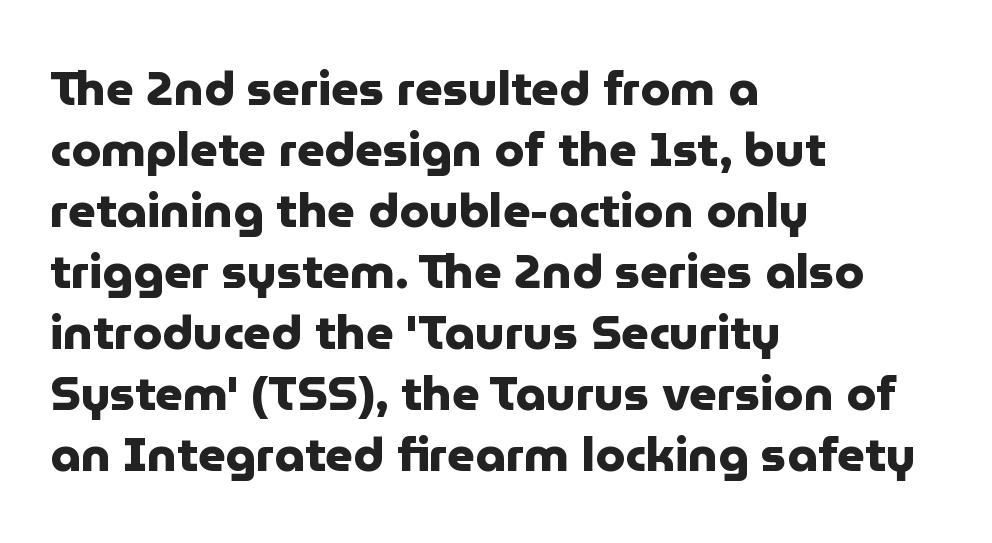
{"serif": "no", "italic": "no", "bold": "yes", "weight": "heavy", "width": "normal", "stroke_contrast": "low", "x_height": "medium", "monospaced": "no", "underline": "no", "align": "left", "line_spacing": "normal", "line_spacing_ratio": 1.27, "letter_spacing": "normal", "letter_spacing_em": 0.0, "glyph_px": 48}
